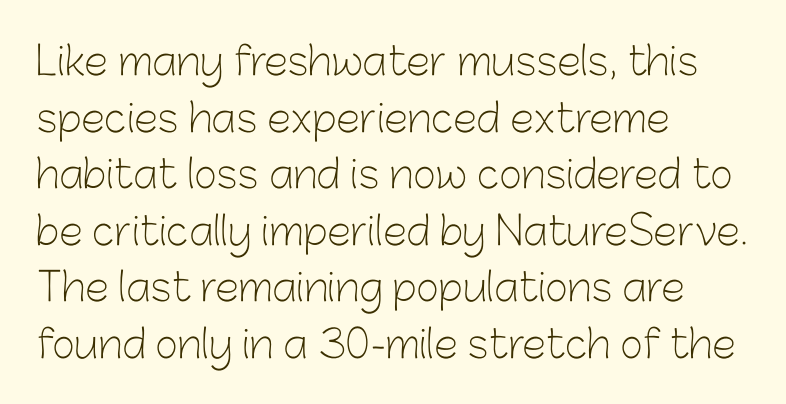
Each line starts at the same left margin while the right side varies. On a weight scale, this lands at 450 or below. A bare baseline throughout the passage. The space between consecutive lines is moderate. The line texture is even and compact thanks to regular tracking. Here the designer chose a conventional face with non-uniform glyph widths.
